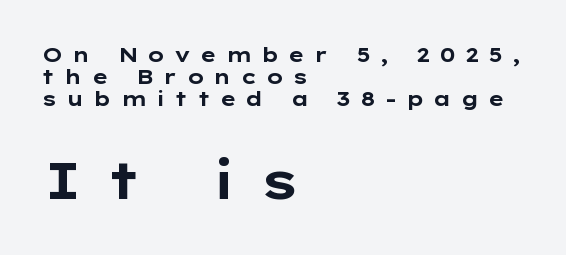
Q: Is the text bold? A: Yes.
Q: Is the text italic (slanted)? A: No, it is upright.
Q: Is the typeface a serif or a sans-serif typeface? A: Sans-serif.
Q: Is the text underlined? A: No.
Q: How is the paragraph aligned? A: Left-aligned.
Q: Is the spacing between letters normal or unusually wide? A: Unusually wide.
Q: Is the spacing between lines tight, normal or loose? A: Tight.
Q: Which block of text is set in a larger size, the first (top) or the second (bottom)? A: The second (bottom) one.
Q: Width (condensed, normal, or wide)? A: Wide.
Q: Stroke contrast? A: Low.
Q: x-height? A: Medium.
Q: Monospaced? A: No.
